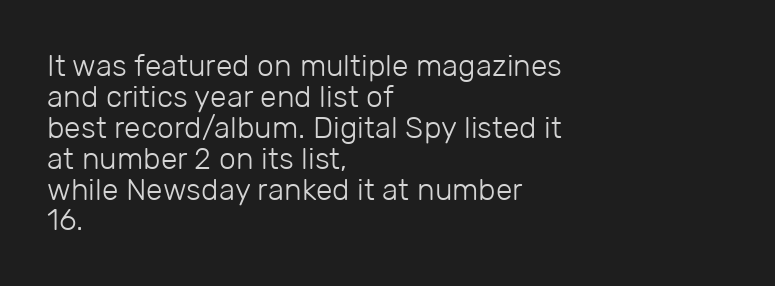
The image shows 30 px light sans-serif type, upright; set left-aligned, tight line spacing (1.03x), normal letter spacing, not underlined; low stroke contrast and a medium x-height.
